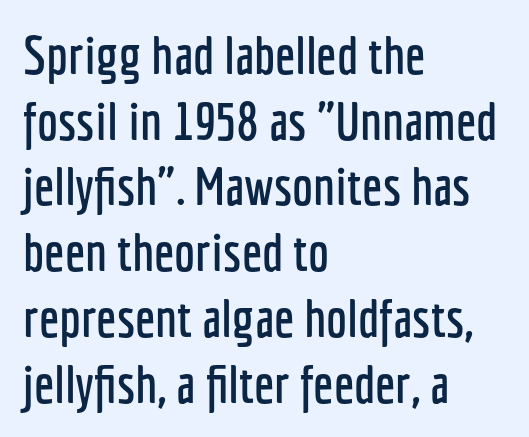
{"serif": "no", "italic": "no", "width": "condensed", "stroke_contrast": "low", "x_height": "medium", "monospaced": "no", "underline": "no", "align": "left", "line_spacing_ratio": 1.24, "letter_spacing": "normal", "letter_spacing_em": 0.0, "glyph_px": 53}
